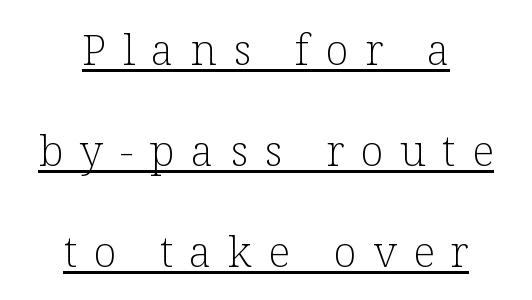
Counters stay open thanks to moderate or lighter strokes. The rendering uses the underline text-decoration. Compared with typical paragraphs, the rows here are farther apart. Designer's note — italics off, roman on.
